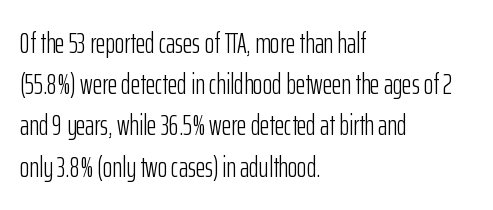
The image shows 29 px light, condensed sans-serif type, upright; set left-aligned, normal line spacing (1.42x), normal letter spacing, not underlined; low stroke contrast and a medium x-height.
